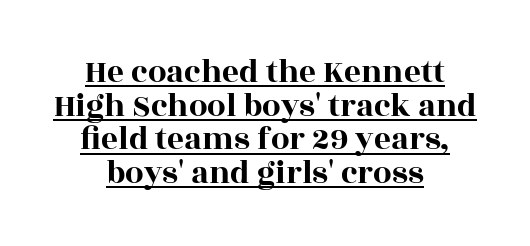
Q: Is the text italic (slanted)? A: No, it is upright.
Q: Is the typeface a serif or a sans-serif typeface? A: Serif.
Q: Is the text underlined? A: Yes.
Q: How is the paragraph aligned? A: Centered.
Q: Is the spacing between letters normal or unusually wide? A: Normal.
Q: Is the spacing between lines tight, normal or loose? A: Tight.
Q: Width (condensed, normal, or wide)? A: Wide.
Q: x-height? A: Large.
Q: Monospaced? A: No.
